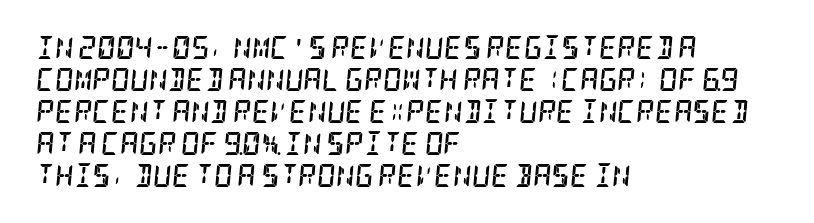
Q: Is the text bold? A: Yes.
Q: Is the text italic (slanted)? A: Yes, it leans right by about 5 degrees.
Q: Is the text underlined? A: No.
Q: How is the paragraph aligned? A: Left-aligned.
Q: Is the spacing between letters normal or unusually wide? A: Normal.
Q: Is the spacing between lines tight, normal or loose? A: Normal.
